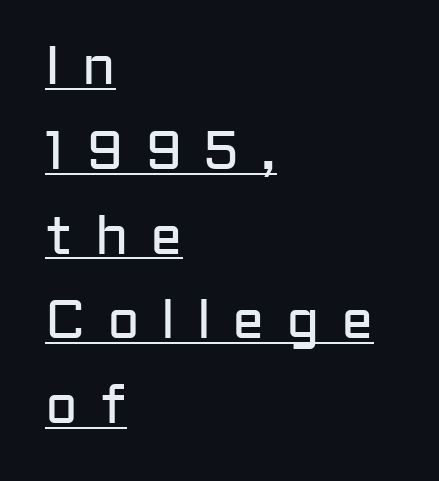
The image shows 54 px regular-weight sans-serif type, upright; set left-aligned, normal line spacing (1.57x), unusually wide letter spacing (+0.4 em), underlined; low stroke contrast and a medium x-height.
